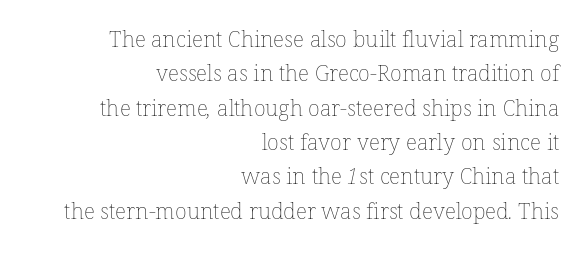
Is the letter spacing exaggerated? No — it looks like the ordinary default. If you drew a ruler down the right edge, every line would touch it. This rendering features lettering with no underline. The block of text has a typical density, with ordinary space between rows. Stroke thickness stays within the range of a standard reading face or lighter.
